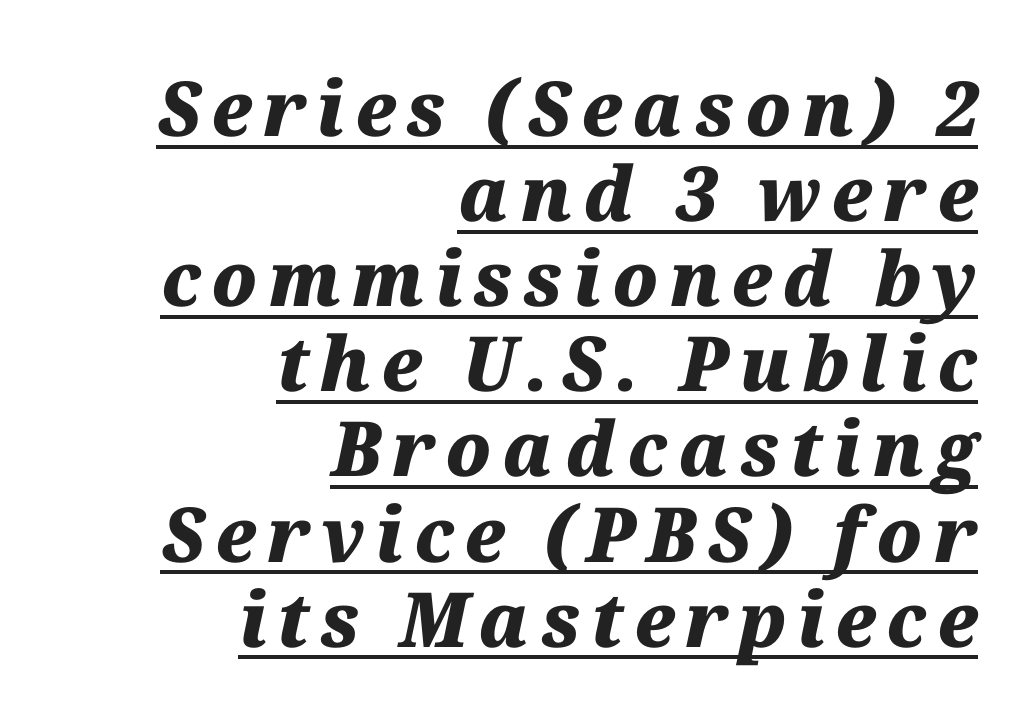
The image shows 76 px heavy type, italic (leaning right); set right-aligned, tight line spacing (1.12x), underlined; medium stroke contrast and a medium x-height.
